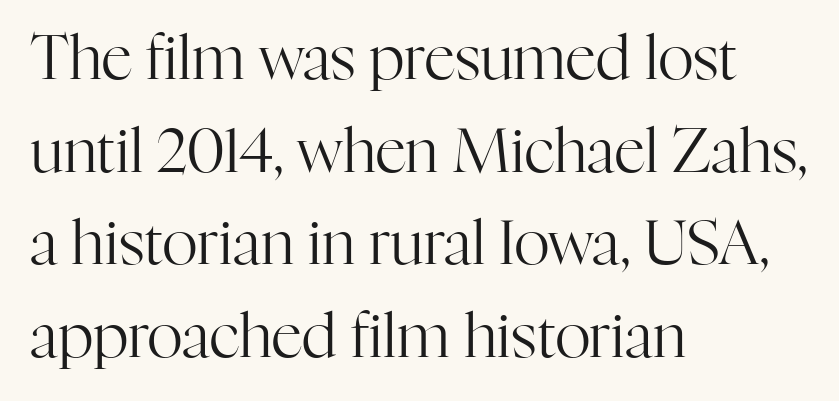
Q: Is the text bold? A: No.
Q: Is the text italic (slanted)? A: No, it is upright.
Q: Is the typeface a serif or a sans-serif typeface? A: Serif.
Q: Is the text underlined? A: No.
Q: How is the paragraph aligned? A: Left-aligned.
Q: Is the spacing between letters normal or unusually wide? A: Normal.
Q: Is the spacing between lines tight, normal or loose? A: Normal.
Q: Width (condensed, normal, or wide)? A: Normal.
Q: Stroke contrast? A: High.
Q: x-height? A: Medium.
Q: Monospaced? A: No.
